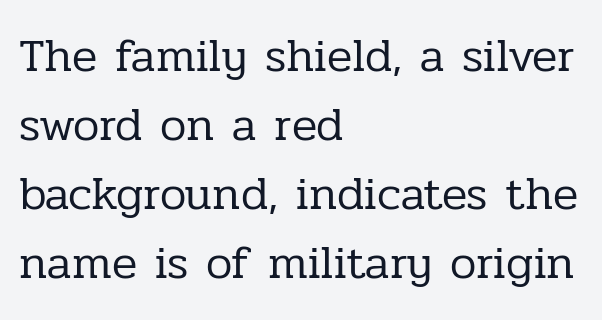
The image shows 47 px regular-weight serif type, upright; set left-aligned, normal line spacing (1.47x), normal letter spacing, not underlined; low stroke contrast and a medium x-height.
